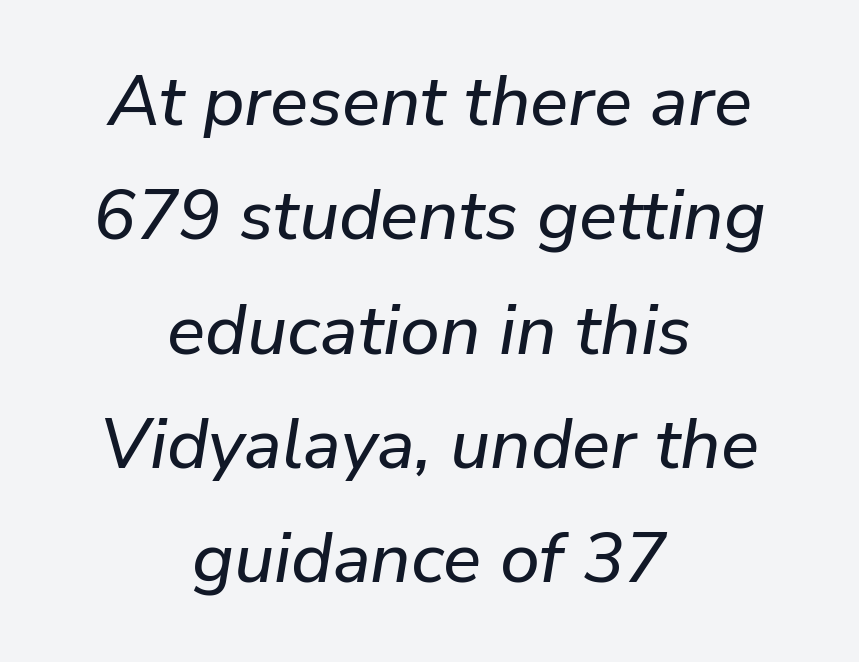
Q: Is the text italic (slanted)? A: Yes, it leans right by about 9 degrees.
Q: Is the text underlined? A: No.
Q: How is the paragraph aligned? A: Centered.
Q: Is the spacing between letters normal or unusually wide? A: Normal.
Q: Is the spacing between lines tight, normal or loose? A: Normal.
Q: Width (condensed, normal, or wide)? A: Normal.
Q: Stroke contrast? A: Low.
Q: x-height? A: Medium.
Q: Monospaced? A: No.
